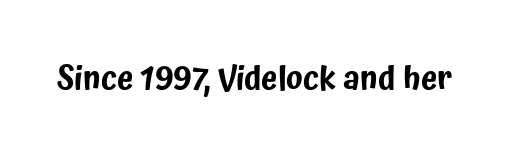
Q: Is the text italic (slanted)? A: No, it is upright.
Q: Is the typeface a serif or a sans-serif typeface? A: Sans-serif.
Q: Is the text underlined? A: No.
Q: Is the spacing between letters normal or unusually wide? A: Normal.
Q: Width (condensed, normal, or wide)? A: Condensed.
Q: Stroke contrast? A: Low.
Q: x-height? A: Medium.
Q: Monospaced? A: No.
